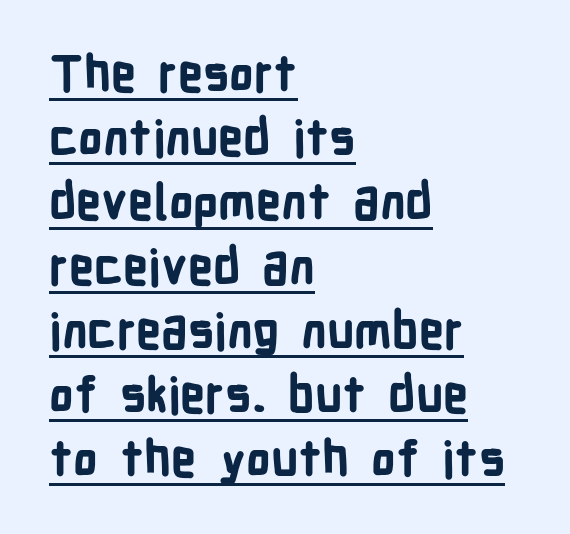
Compared with a centered layout, this one pins lines to the left instead. A typesetter would mark this as roman, not italic. Observe the absence of serifs on each vertical stroke in this sample. The rendering uses a bold face; every stroke is thick and dark.
